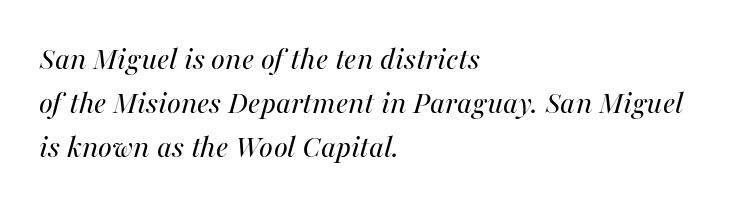
Q: Is the text bold? A: No.
Q: Is the text italic (slanted)? A: Yes, it leans right by about 16 degrees.
Q: Is the text underlined? A: No.
Q: How is the paragraph aligned? A: Left-aligned.
Q: Is the spacing between letters normal or unusually wide? A: Normal.
Q: Is the spacing between lines tight, normal or loose? A: Normal.
Q: Width (condensed, normal, or wide)? A: Normal.
Q: Stroke contrast? A: Medium.
Q: x-height? A: Medium.
Q: Monospaced? A: No.
